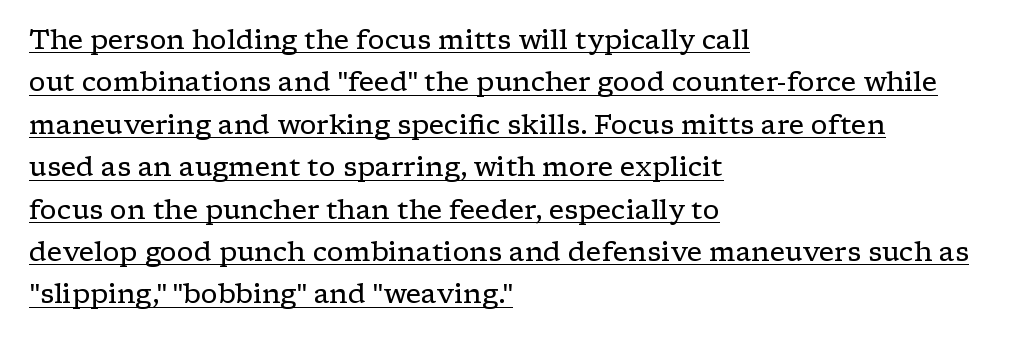
The image shows 27 px text type, upright; set left-aligned, normal line spacing (1.57x), normal letter spacing, underlined.
